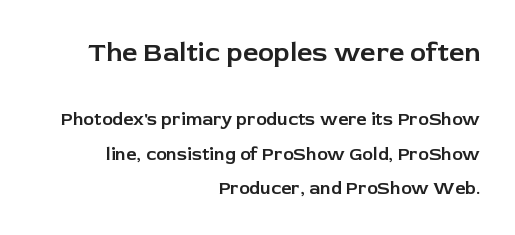
The image shows 27 px text type, upright; set right-aligned, loose line spacing (1.91x), normal letter spacing, not underlined; the first (top) block is 1.5x larger.
